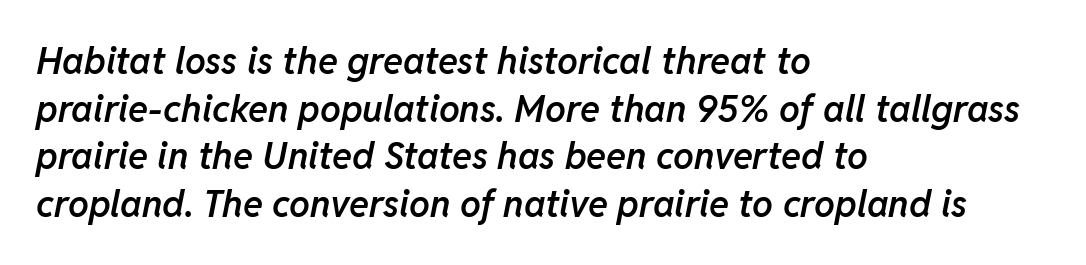
The image shows 37 px semibold type, italic (leaning right); set left-aligned, normal line spacing (1.29x), normal letter spacing, not underlined; low stroke contrast and a medium x-height.
